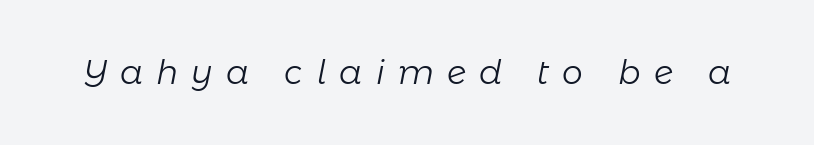
{"italic": "yes", "lean": "right", "slant_degrees": 11, "bold": "no", "weight": "light", "width": "normal", "stroke_contrast": "low", "x_height": "medium", "monospaced": "no", "underline": "no", "letter_spacing": "wide", "letter_spacing_em": 0.4, "glyph_px": 33}
